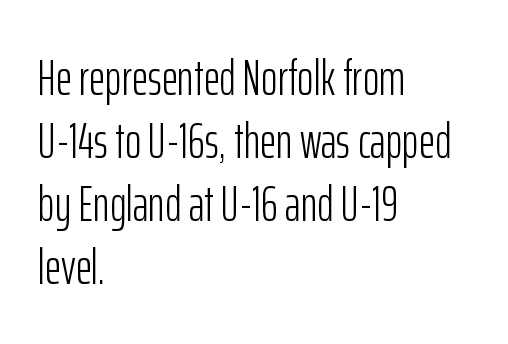
The image shows 50 px light, condensed sans-serif type, upright; set left-aligned, normal line spacing (1.26x), normal letter spacing, not underlined; low stroke contrast and a medium x-height.
